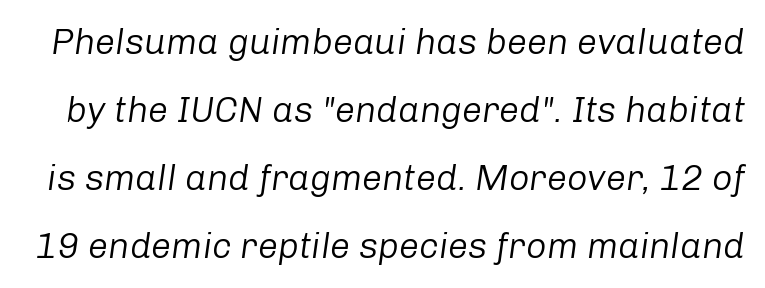
The image shows 36 px regular-weight type, italic (leaning right); set line spacing 1.89x, normal letter spacing, not underlined; low stroke contrast and a medium x-height.
